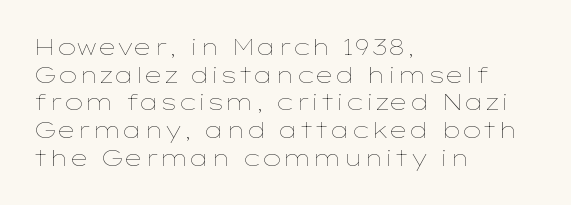
{"italic": "no", "bold": "no", "underline": "no", "align": "left", "line_spacing": "normal", "line_spacing_ratio": 1.26, "letter_spacing": "normal", "letter_spacing_em": 0.0, "glyph_px": 22}
